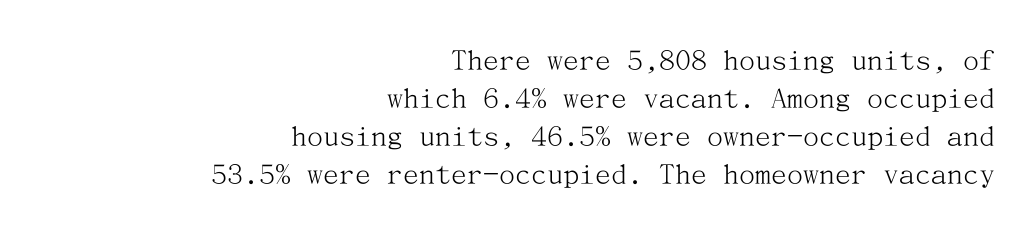
The image shows 32 px light serif type, upright; set right-aligned, line spacing 1.19x, normal letter spacing, not underlined; medium stroke contrast and a medium x-height.
